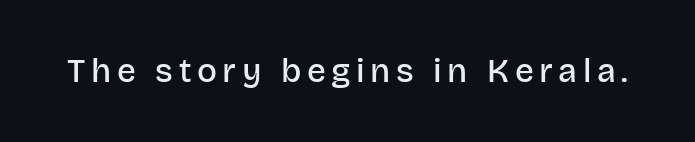
The image shows 33 px semibold sans-serif type, upright; set not underlined; low stroke contrast and a large x-height.
